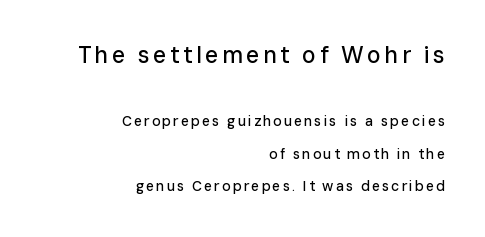
Q: Is the text italic (slanted)? A: No, it is upright.
Q: Is the text underlined? A: No.
Q: How is the paragraph aligned? A: Right-aligned.
Q: Is the spacing between lines tight, normal or loose? A: Loose.
Q: Which block of text is set in a larger size, the first (top) or the second (bottom)? A: The first (top) one.
